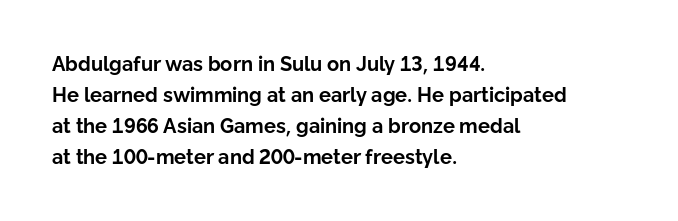
The image shows 20 px bold type, upright; set left-aligned, normal line spacing (1.55x), normal letter spacing, not underlined.
